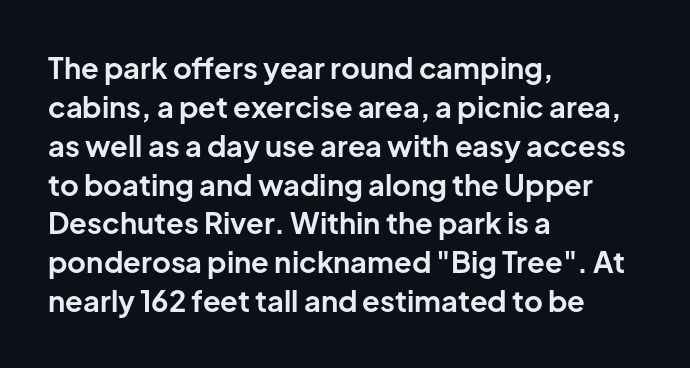
The designer left line spacing at the default. Letters rest on an invisible, unmarked baseline. The compositor pushed each line to the left boundary. The type sits square on the baseline with zero lean. No feet cap the strokes, marking this as sans-serif type.
